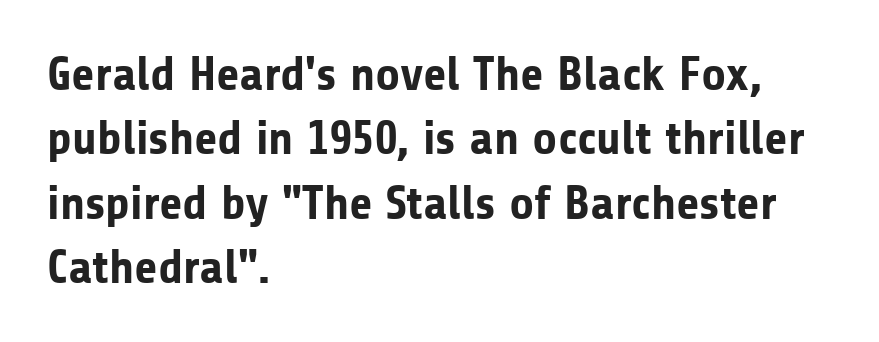
The lines sit at an ordinary, default distance from one another. Just letters on the line, the space beneath them empty. Serif or sans? Sans — the stroke terminals are bare. The rag falls on the right side of this text block. Think of a printed novel: that variable character pitch is what you see here. Standard letterfit; no display-style spreading of the glyphs.
